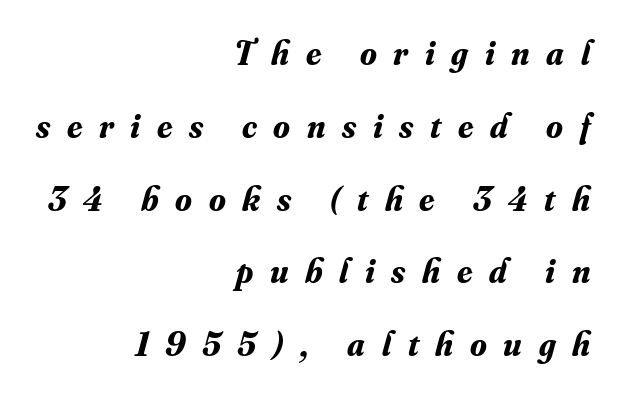
The image shows 34 px bold serif type, italic (leaning right); set right-aligned, loose line spacing (2.14x), unusually wide letter spacing (+0.49 em), not underlined; medium stroke contrast and a small x-height.
